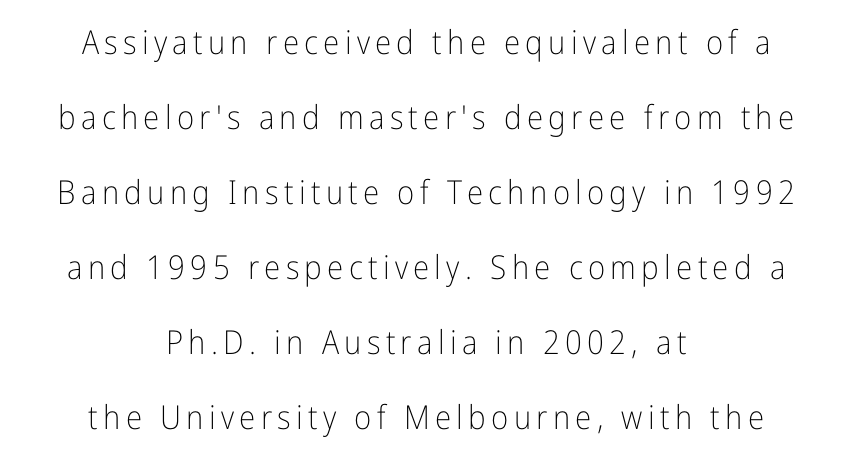
Q: Is the text bold? A: No.
Q: Is the text italic (slanted)? A: No, it is upright.
Q: Is the typeface a serif or a sans-serif typeface? A: Sans-serif.
Q: Is the text underlined? A: No.
Q: How is the paragraph aligned? A: Centered.
Q: Is the spacing between lines tight, normal or loose? A: Loose.
Q: Width (condensed, normal, or wide)? A: Condensed.
Q: Stroke contrast? A: Low.
Q: x-height? A: Medium.
Q: Monospaced? A: No.
